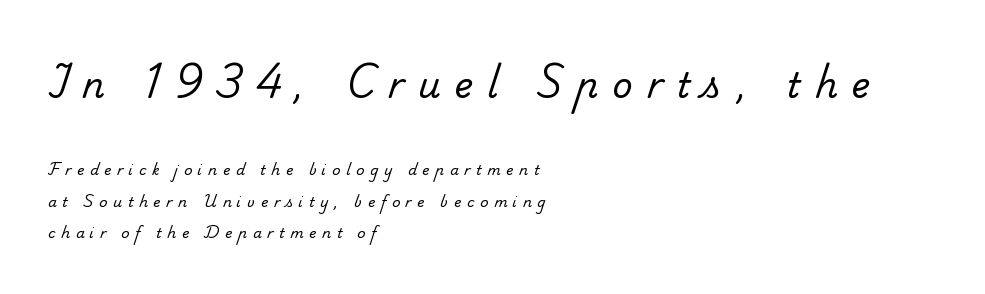
One-word summary of the alignment: left. Line spacing here is loose. The area under the type is left untouched. Spacing between characters has been opened up far beyond the box default. Scale decreases going downward across the two blocks.
